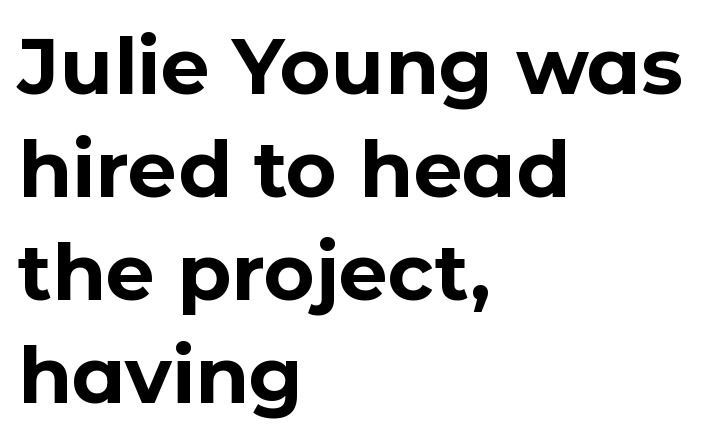
{"serif": "no", "italic": "no", "bold": "yes", "weight": "bold", "width": "normal", "stroke_contrast": "low", "x_height": "medium", "monospaced": "no", "underline": "no", "align": "left", "line_spacing": "normal", "line_spacing_ratio": 1.32, "letter_spacing": "normal", "letter_spacing_em": 0.0, "glyph_px": 78}
